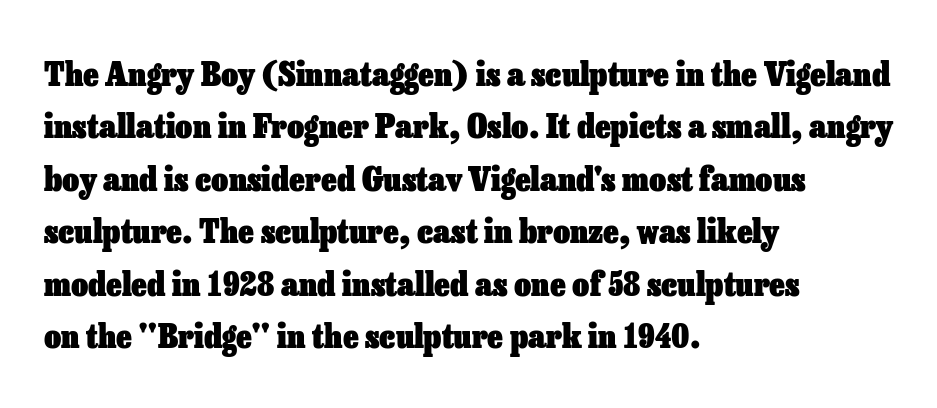
The image shows 33 px heavy type, upright; set left-aligned, normal line spacing (1.59x), normal letter spacing, not underlined; low stroke contrast and a medium x-height.
